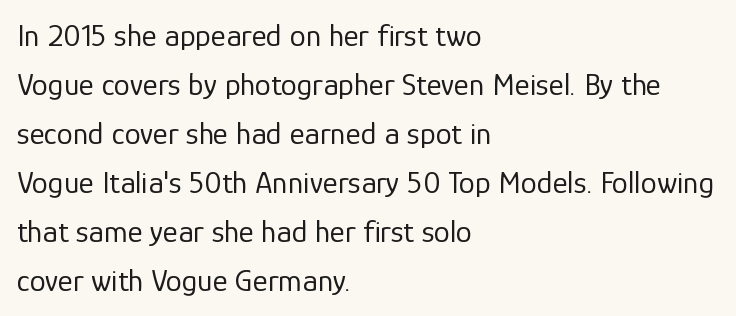
{"serif": "no", "italic": "no", "bold": "no", "weight": "regular", "width": "normal", "stroke_contrast": "low", "x_height": "medium", "monospaced": "no", "underline": "no", "align": "left", "line_spacing": "normal", "line_spacing_ratio": 1.53, "letter_spacing": "normal", "letter_spacing_em": 0.0, "glyph_px": 32}
